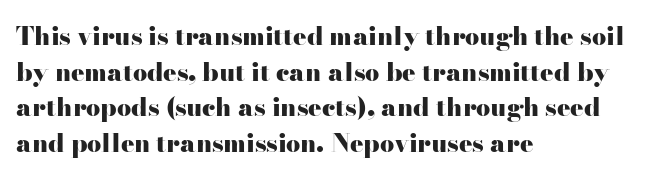
The image shows 25 px bold type, upright; set left-aligned, normal line spacing (1.43x), normal letter spacing, not underlined.
